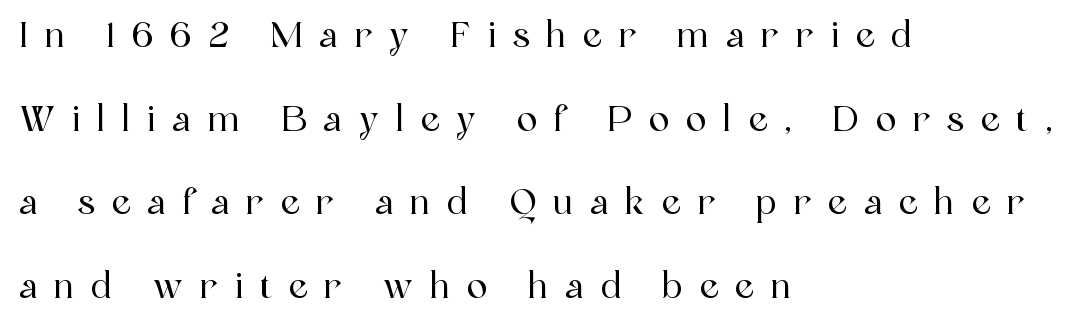
The image shows 34 px serif type, upright; set left-aligned, loose line spacing (2.46x), unusually wide letter spacing (+0.49 em), not underlined; a medium x-height.
